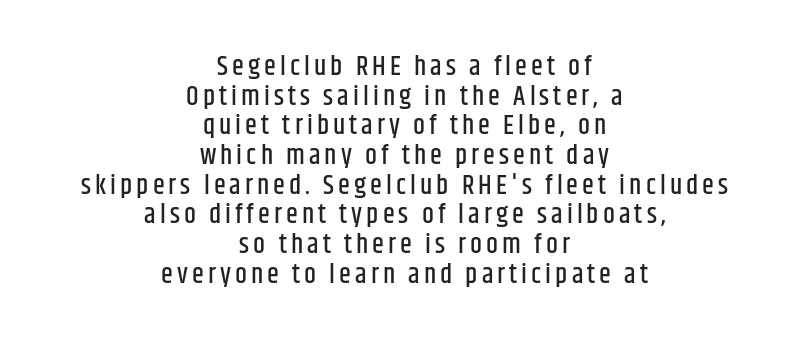
The strip under each line holds only bare page. A typesetter would call this leading minimal, almost set solid. These lines are centered, leaving both edges ragged. The type sits square on the baseline with zero lean.
